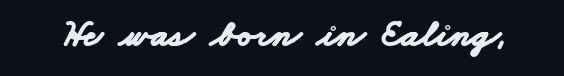
Honestly, there is no underline to notice here at all. The letters advance in unequal steps, a hallmark of proportional type. The face used here is rendered with its standard letterfit. A sans-serif font was chosen for this passage. Look at the stroke-to-counter ratio: heavy, a bold.
